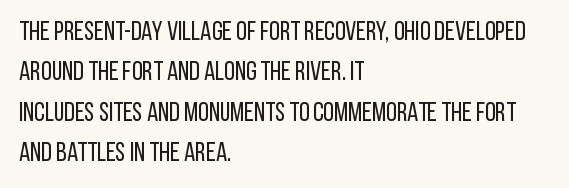
{"italic": "no", "bold": "no", "underline": "no", "align": "left", "line_spacing": "normal", "line_spacing_ratio": 1.5, "letter_spacing": "normal", "letter_spacing_em": 0.0, "glyph_px": 27}
